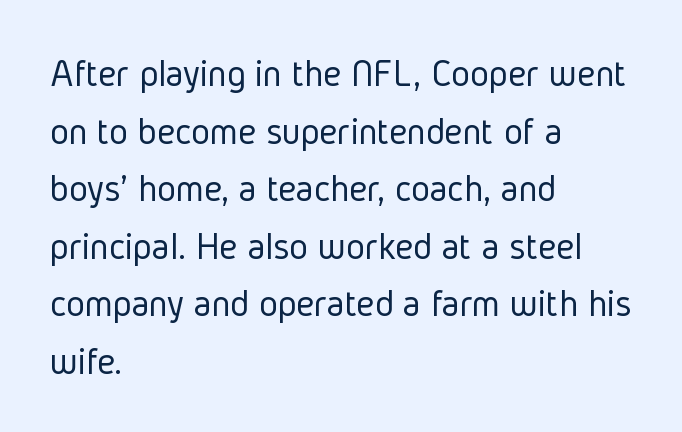
Short and long lines alike share a common starting point at left. One glance says typical: line gaps are just what's usual. Glance below the letters and you will spot only blank space. Posture: vertical. Varying glyph widths throughout — classic text-font behaviour.
